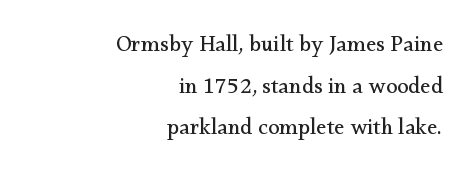
The image shows 23 px text type, upright; set right-aligned, line spacing 1.81x, normal letter spacing, not underlined.
